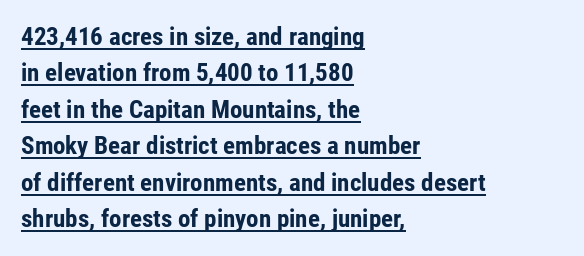
The image shows 25 px bold type, upright; set left-aligned, normal line spacing (1.46x), normal letter spacing, underlined.
